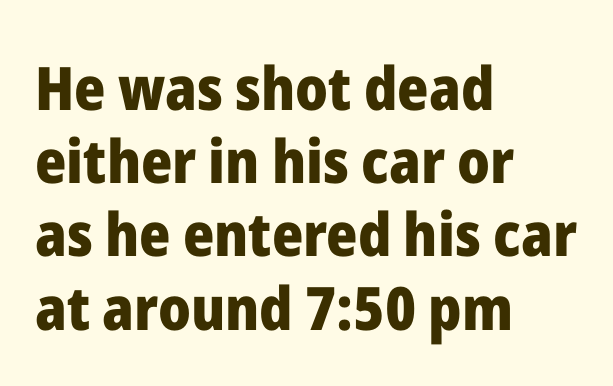
The passage is arranged the way most books set body copy — flush left. The words here are not underlined. When letters stand straight like this, we call the style roman or upright. You'd pick this weight for a headline — it's a proper bold.
